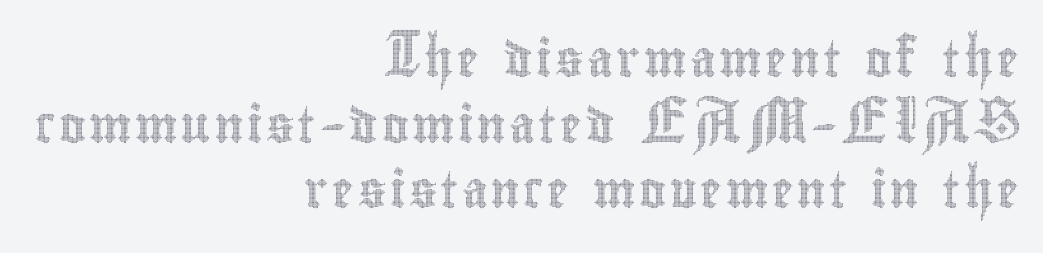
The specimen reads as upright at a glance. A typesetter would call this proportional, since set widths differ per character. Underline: absent. A student would call this right alignment; a typographer would say flush right, rag left.
